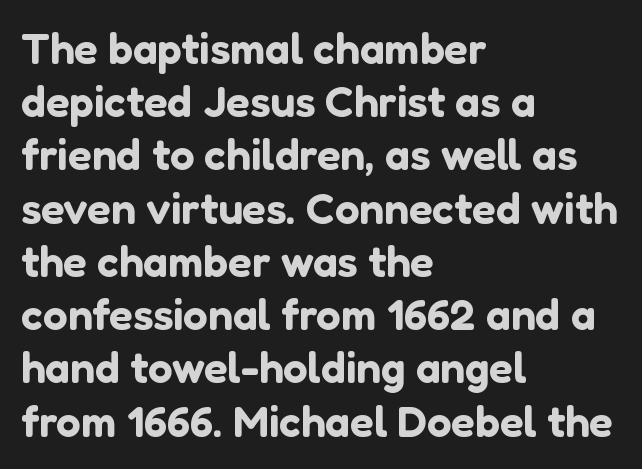
{"serif": "no", "italic": "no", "width": "normal", "stroke_contrast": "low", "x_height": "medium", "monospaced": "no", "underline": "no", "align": "left", "line_spacing_ratio": 1.21, "letter_spacing": "normal", "letter_spacing_em": 0.0, "glyph_px": 44}
